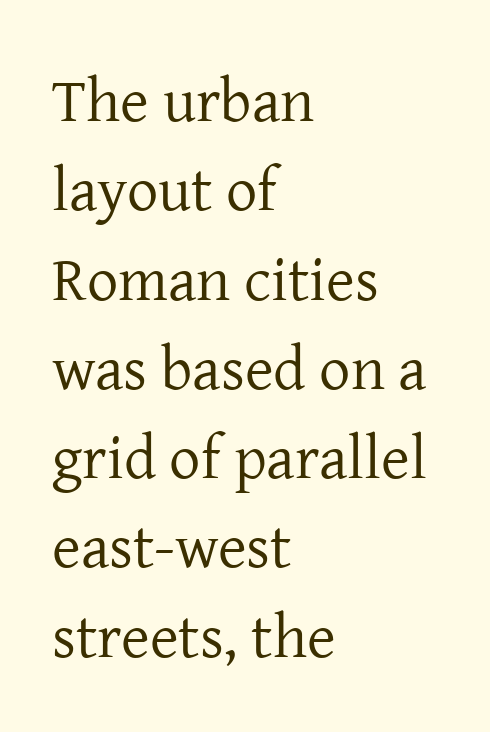
The image shows 62 px regular-weight serif type, upright; set left-aligned, normal line spacing (1.44x), normal letter spacing, not underlined; low stroke contrast and a medium x-height.
